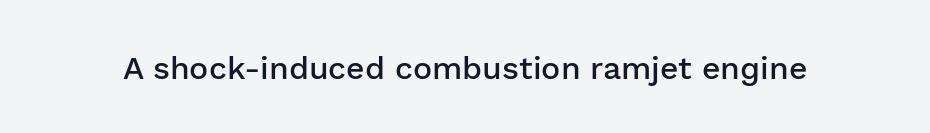
Ordinary non-slanted type is in use. You could not count columns in this text — the font is proportionally spaced. A sans-serif font was chosen for this passage. Stems and bowls a touch heavier than normal — semibold.
